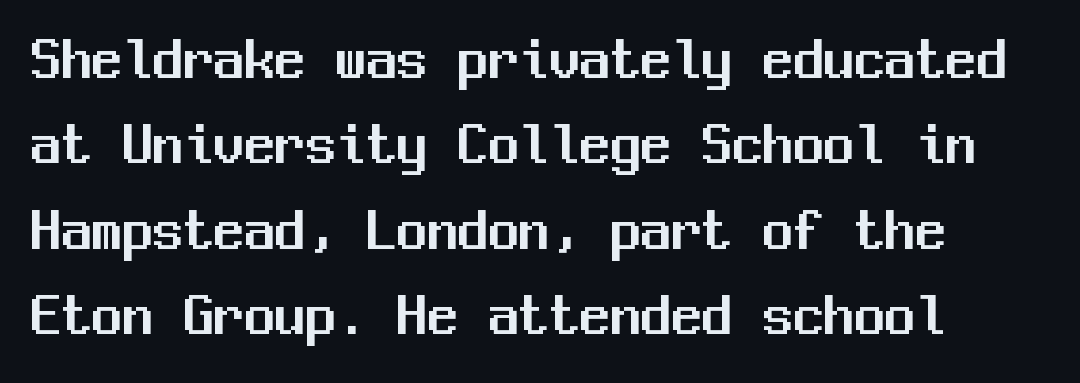
{"serif": "no", "italic": "no", "width": "normal", "stroke_contrast": "medium", "x_height": "medium", "monospaced": "yes", "underline": "no", "line_spacing": "normal", "line_spacing_ratio": 1.4, "letter_spacing": "normal", "letter_spacing_em": 0.0, "glyph_px": 61}
